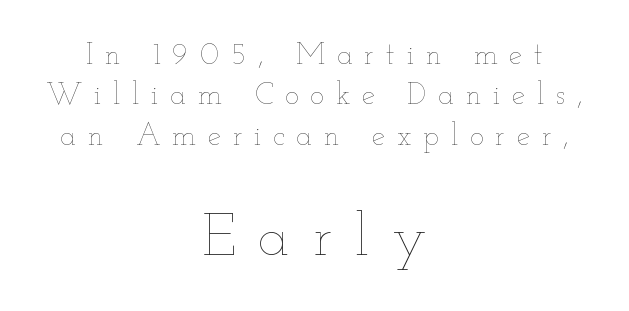
{"italic": "no", "bold": "no", "weight": "thin", "width": "wide", "stroke_contrast": "low", "x_height": "small", "monospaced": "no", "underline": "no", "align": "center", "line_spacing": "normal", "line_spacing_ratio": 1.35, "letter_spacing": "wide", "letter_spacing_em": 0.39, "larger_block": "second", "size_ratio": 1.97, "glyph_px": 59}
